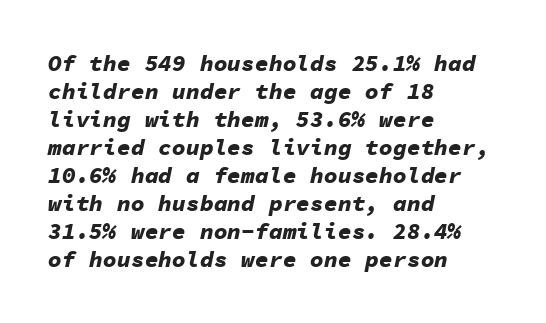
Q: Is the text bold? A: Yes.
Q: Is the text italic (slanted)? A: Yes, it leans right by about 11 degrees.
Q: Is the text underlined? A: No.
Q: How is the paragraph aligned? A: Left-aligned.
Q: Is the spacing between letters normal or unusually wide? A: Normal.
